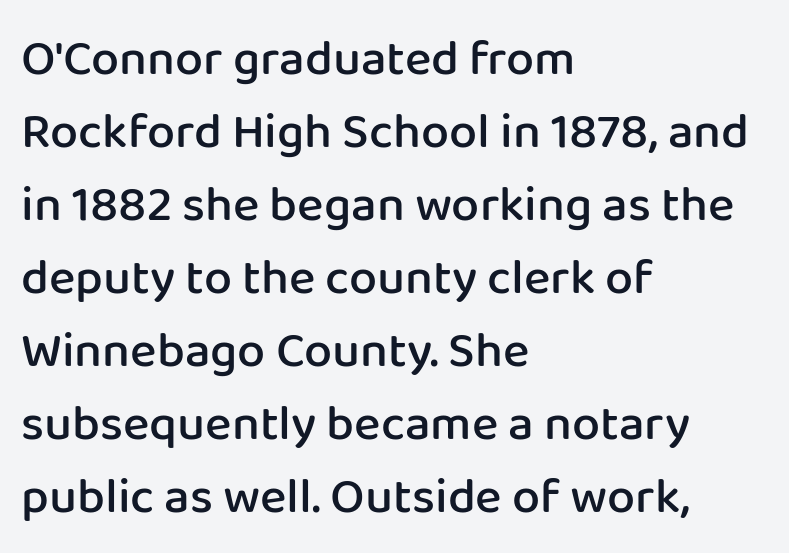
The font's upright variant was chosen for this text. Unlike a traditional serif, this face leaves its strokes unadorned. Reading down the block, your eye returns to a fixed left position each line. A semibold gives these letters moderate extra thickness, short of bold. The letters advance in unequal steps, a hallmark of proportional type. How are the letters spaced? Ordinarily, with no added tracking.
